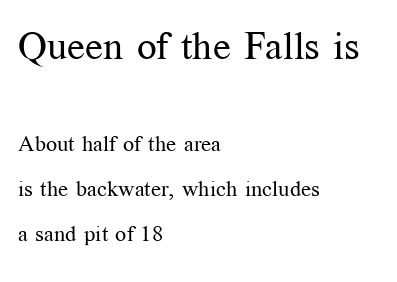
{"serif": "yes", "italic": "no", "bold": "no", "weight": "regular", "width": "normal", "stroke_contrast": "medium", "x_height": "medium", "monospaced": "no", "underline": "no", "align": "left", "line_spacing": "loose", "line_spacing_ratio": 2.03, "letter_spacing": "normal", "letter_spacing_em": 0.0, "larger_block": "first", "size_ratio": 1.77, "glyph_px": 39}
